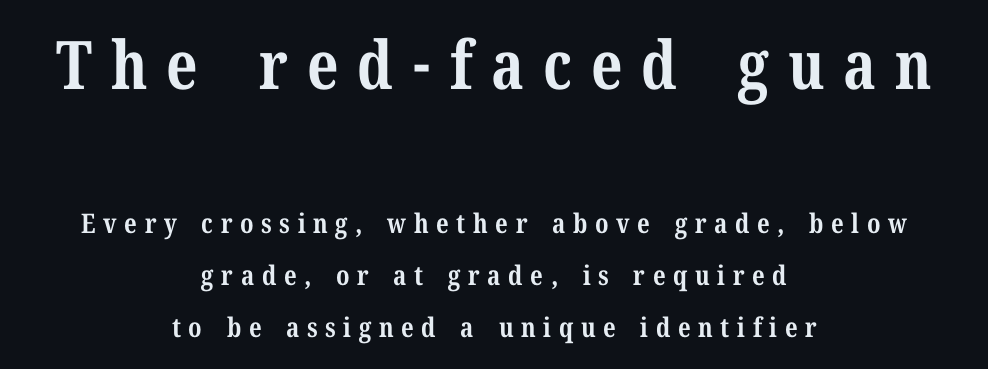
The image shows 67 px bold serif type, upright; set centered, loose line spacing (1.94x), unusually wide letter spacing (+0.28 em), not underlined; the first (top) block is 2.48x larger; medium stroke contrast and a medium x-height.
